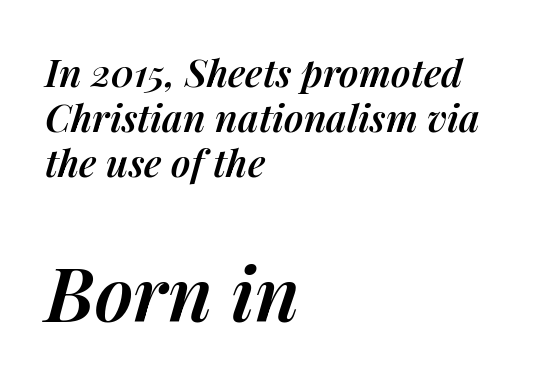
Q: Is the text bold? A: Semi-bold.
Q: Is the text italic (slanted)? A: Yes, it leans right by about 14 degrees.
Q: Is the text underlined? A: No.
Q: How is the paragraph aligned? A: Left-aligned.
Q: Is the spacing between letters normal or unusually wide? A: Normal.
Q: Which block of text is set in a larger size, the first (top) or the second (bottom)? A: The second (bottom) one.
Q: Width (condensed, normal, or wide)? A: Normal.
Q: Stroke contrast? A: Medium.
Q: x-height? A: Medium.
Q: Monospaced? A: No.
